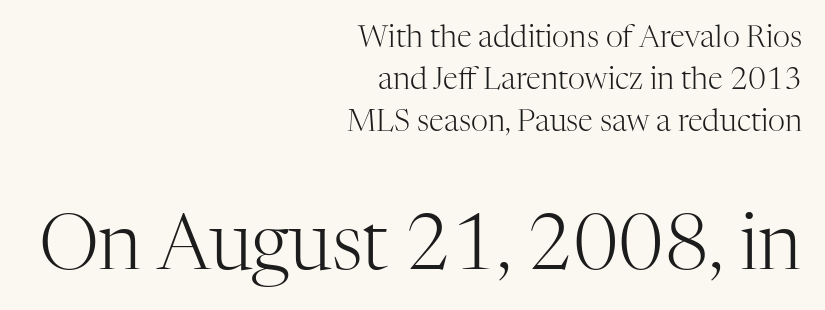
Check where the strokes stop: tiny serifs finish them off. A student would call this right alignment; a typographer would say flush right, rag left. Each letter keeps its own natural width here, so spacing adapts to shape. The axis of the letterforms is exactly vertical. This sample uses plain, unmodified letter spacing. These lines sit exactly where default settings would place them.
